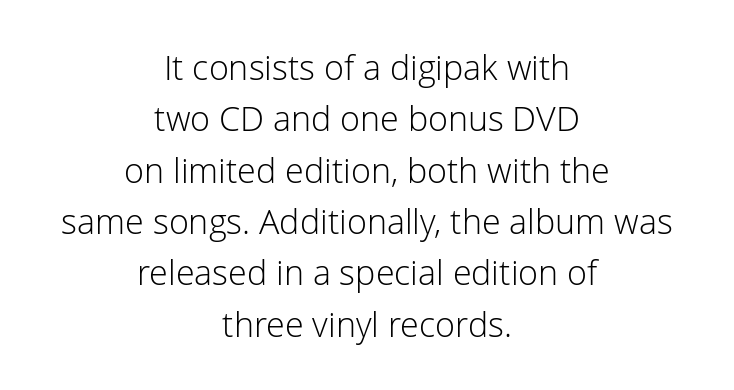
Q: Is the text bold? A: No.
Q: Is the text italic (slanted)? A: No, it is upright.
Q: Is the typeface a serif or a sans-serif typeface? A: Sans-serif.
Q: Is the text underlined? A: No.
Q: How is the paragraph aligned? A: Centered.
Q: Is the spacing between letters normal or unusually wide? A: Normal.
Q: Is the spacing between lines tight, normal or loose? A: Normal.
Q: Width (condensed, normal, or wide)? A: Normal.
Q: Stroke contrast? A: Low.
Q: x-height? A: Medium.
Q: Monospaced? A: No.
